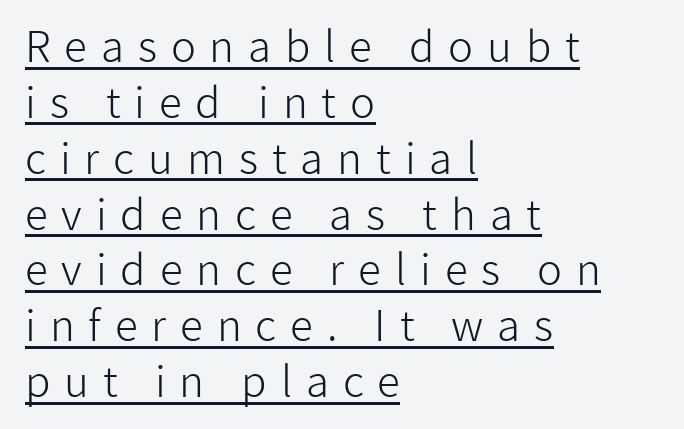
Q: Is the text bold? A: No.
Q: Is the text italic (slanted)? A: No, it is upright.
Q: Is the typeface a serif or a sans-serif typeface? A: Sans-serif.
Q: Is the text underlined? A: Yes.
Q: How is the paragraph aligned? A: Left-aligned.
Q: Is the spacing between letters normal or unusually wide? A: Unusually wide.
Q: Is the spacing between lines tight, normal or loose? A: Normal.
Q: Width (condensed, normal, or wide)? A: Normal.
Q: Stroke contrast? A: Low.
Q: x-height? A: Medium.
Q: Monospaced? A: No.
